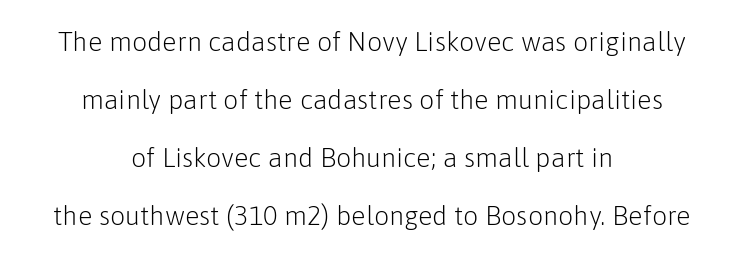
The image shows 27 px text type, upright; set centered, loose line spacing (2.15x), normal letter spacing, not underlined.
